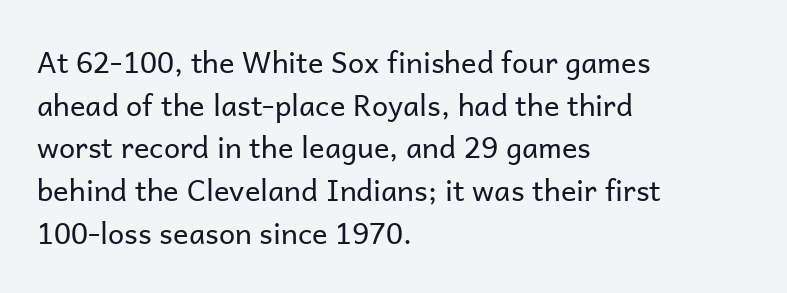
The image shows 29 px regular-weight sans-serif type, upright; set left-aligned, normal line spacing (1.47x), normal letter spacing, not underlined; low stroke contrast and a medium x-height.
